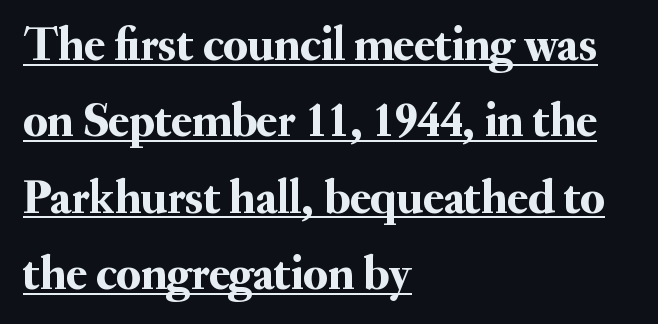
Notice how the stems are strictly vertical — no italics here. Type style note: has serifs. Notice how the passage keeps a crisp vertical edge on the left only. Students, observe the line beneath the letters — that is underlining. Regarding leading, the lines here are spaced in the standard way. These lines keep a tight, regular rhythm from letter to letter.
